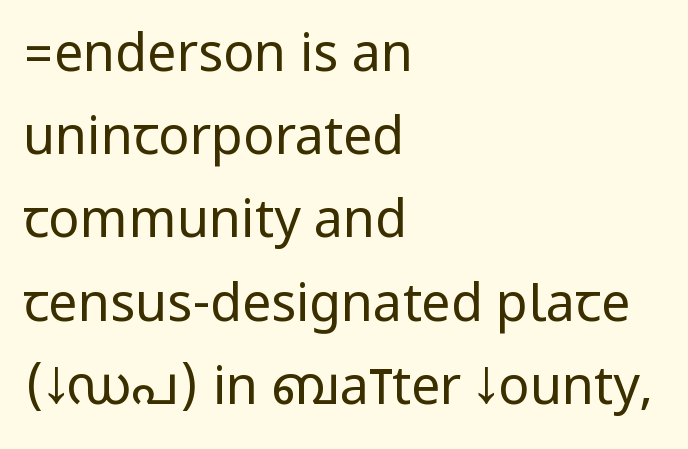
The image shows 52 px regular-weight, condensed sans-serif type, upright; set left-aligned, normal line spacing (1.6x), normal letter spacing, not underlined; low stroke contrast.
